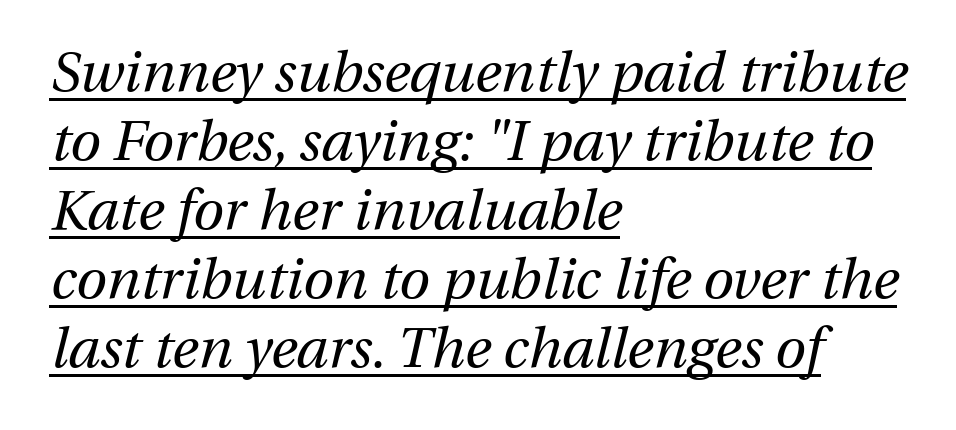
Q: Is the text bold? A: No.
Q: Is the text italic (slanted)? A: Yes, it leans right by about 13 degrees.
Q: Is the text underlined? A: Yes.
Q: How is the paragraph aligned? A: Left-aligned.
Q: Is the spacing between letters normal or unusually wide? A: Normal.
Q: Width (condensed, normal, or wide)? A: Normal.
Q: Stroke contrast? A: Medium.
Q: x-height? A: Medium.
Q: Monospaced? A: No.
